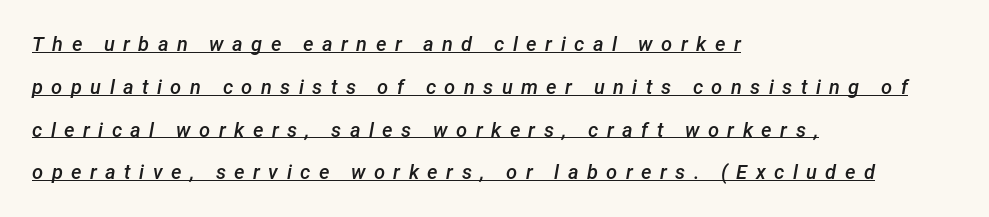
The image shows 20 px text type, italic (leaning right); set left-aligned, loose line spacing (2.14x), unusually wide letter spacing (+0.42 em), underlined.
